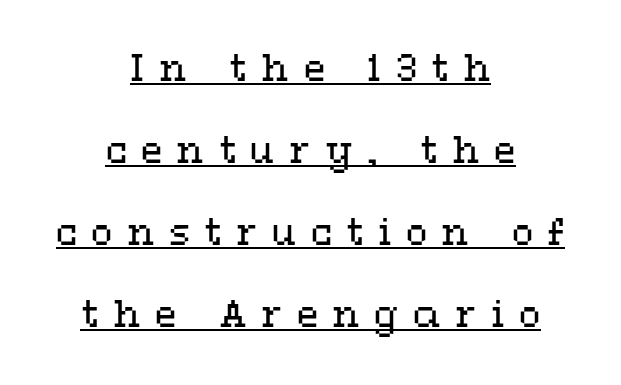
The image shows 35 px regular-weight, wide type, upright; set centered, loose line spacing (2.34x), unusually wide letter spacing (+0.41 em), underlined; medium stroke contrast and a medium x-height.
